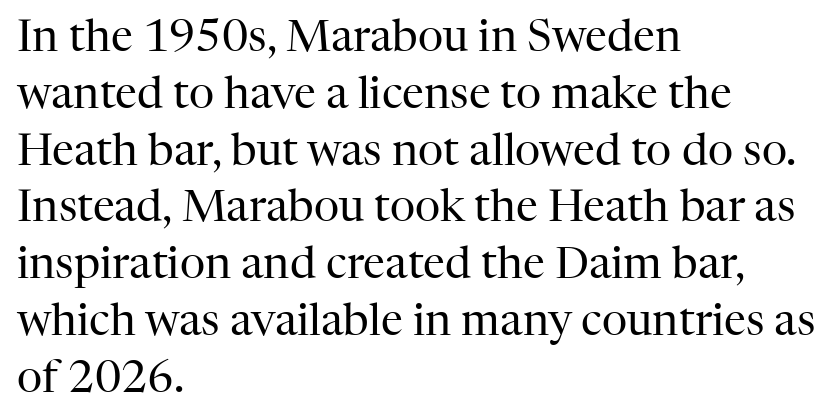
Q: Is the text bold? A: No.
Q: Is the text italic (slanted)? A: No, it is upright.
Q: Is the typeface a serif or a sans-serif typeface? A: Serif.
Q: Is the text underlined? A: No.
Q: How is the paragraph aligned? A: Left-aligned.
Q: Is the spacing between letters normal or unusually wide? A: Normal.
Q: Is the spacing between lines tight, normal or loose? A: Normal.
Q: Width (condensed, normal, or wide)? A: Normal.
Q: Stroke contrast? A: High.
Q: x-height? A: Medium.
Q: Monospaced? A: No.
